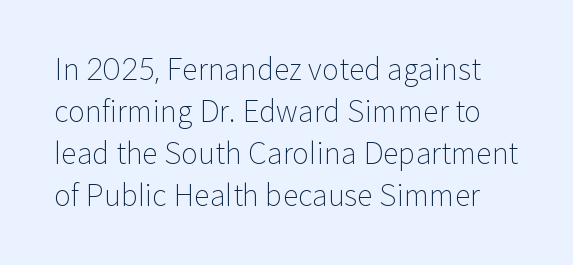
{"serif": "no", "italic": "no", "bold": "no", "weight": "light", "width": "normal", "stroke_contrast": "low", "x_height": "medium", "monospaced": "no", "underline": "no", "line_spacing": "normal", "line_spacing_ratio": 1.45, "letter_spacing": "normal", "letter_spacing_em": 0.0, "glyph_px": 29}
